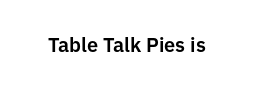
{"italic": "no", "underline": "no", "letter_spacing": "normal", "letter_spacing_em": 0.0, "glyph_px": 20}
